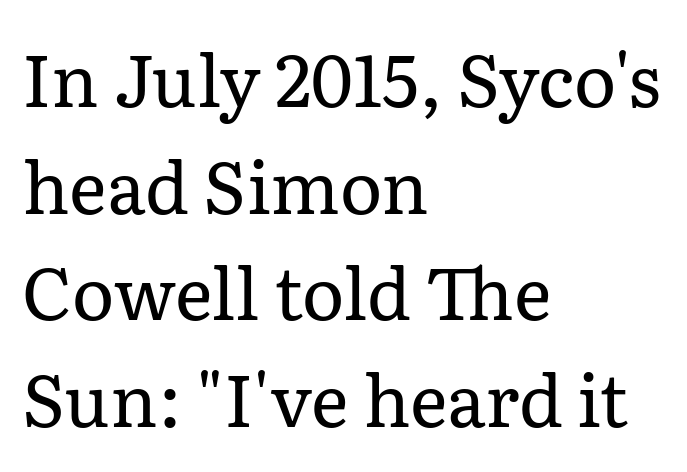
Q: Is the text bold? A: No.
Q: Is the text italic (slanted)? A: No, it is upright.
Q: Is the typeface a serif or a sans-serif typeface? A: Serif.
Q: Is the text underlined? A: No.
Q: How is the paragraph aligned? A: Left-aligned.
Q: Is the spacing between letters normal or unusually wide? A: Normal.
Q: Is the spacing between lines tight, normal or loose? A: Normal.
Q: Width (condensed, normal, or wide)? A: Normal.
Q: Stroke contrast? A: Low.
Q: x-height? A: Medium.
Q: Monospaced? A: No.
